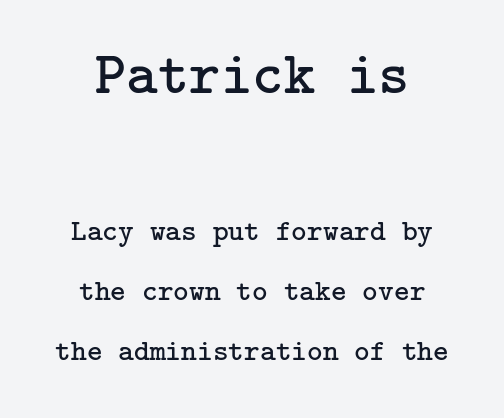
Q: Is the text bold? A: No.
Q: Is the text italic (slanted)? A: No, it is upright.
Q: Is the typeface a serif or a sans-serif typeface? A: Serif.
Q: Is the text underlined? A: No.
Q: Is the spacing between letters normal or unusually wide? A: Normal.
Q: Is the spacing between lines tight, normal or loose? A: Loose.
Q: Which block of text is set in a larger size, the first (top) or the second (bottom)? A: The first (top) one.
Q: Width (condensed, normal, or wide)? A: Normal.
Q: Stroke contrast? A: Low.
Q: x-height? A: Medium.
